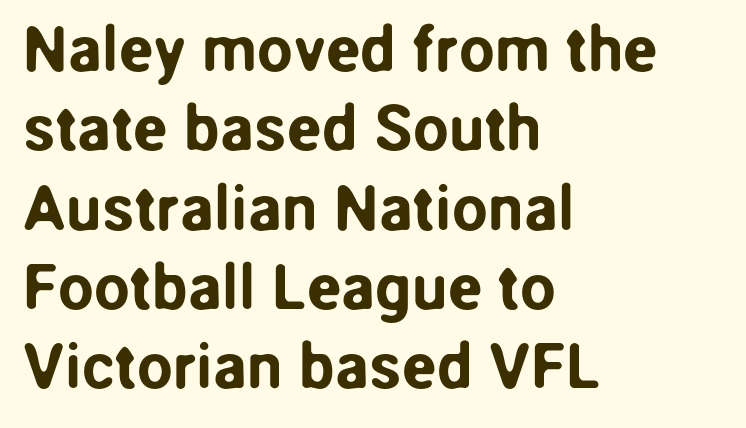
Clear beneath every line of the passage. The letters stand straight up with perfectly vertical stems. Letterform terminals end flat and unadorned throughout the passage. Glyph-to-glyph distance matches everyday printed text. Leftover space on each line is placed entirely after the last word.
